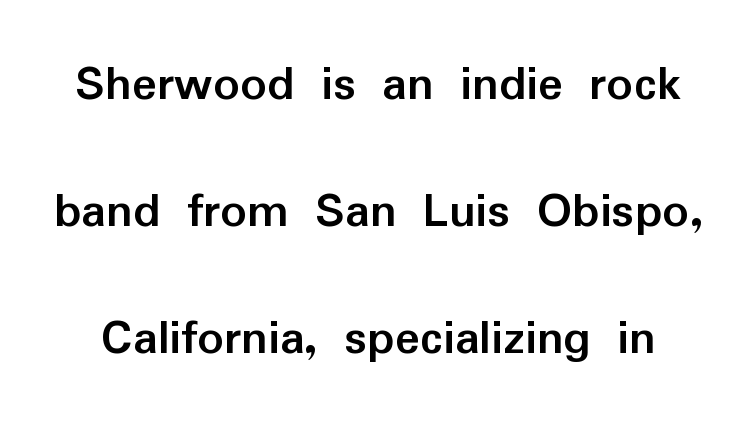
The image shows 52 px semibold sans-serif type, upright; set loose line spacing (2.44x), normal letter spacing, not underlined; low stroke contrast and a medium x-height.
